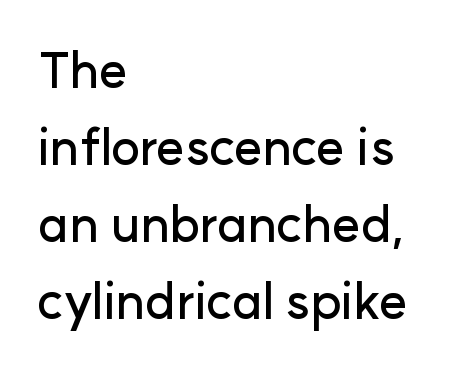
Q: Is the text italic (slanted)? A: No, it is upright.
Q: Is the typeface a serif or a sans-serif typeface? A: Sans-serif.
Q: Is the text underlined? A: No.
Q: How is the paragraph aligned? A: Left-aligned.
Q: Is the spacing between letters normal or unusually wide? A: Normal.
Q: Is the spacing between lines tight, normal or loose? A: Normal.
Q: Width (condensed, normal, or wide)? A: Normal.
Q: Stroke contrast? A: Low.
Q: x-height? A: Medium.
Q: Monospaced? A: No.
